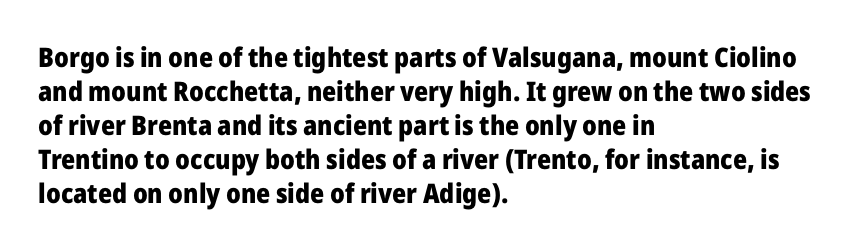
Q: Is the text bold? A: Yes.
Q: Is the text italic (slanted)? A: No, it is upright.
Q: Is the text underlined? A: No.
Q: How is the paragraph aligned? A: Left-aligned.
Q: Is the spacing between letters normal or unusually wide? A: Normal.
Q: Is the spacing between lines tight, normal or loose? A: Normal.
